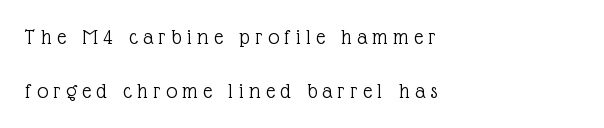
Weight: regular or lighter. Visually the block forms a straight wall on the left and a jagged coastline on the right. The horizontal fit of the characters is loose and conspicuously gappy. Letters rest on an invisible, unmarked baseline. Does the lettering tilt? It doesn't — this is upright.
